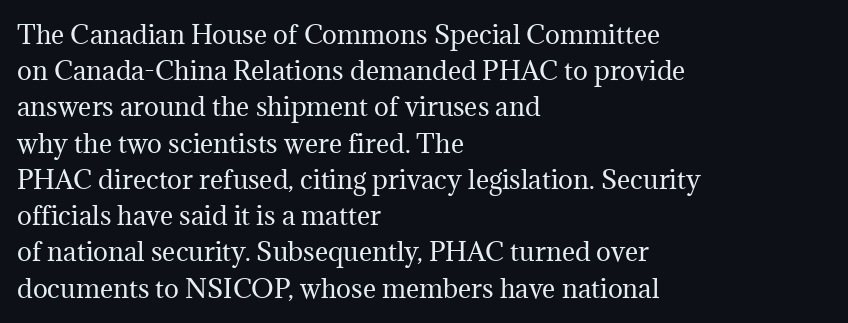
The cut favours lightness, reaching ordinary text weight at its darkest. Left-aligned paragraph, ragged on the right. There is no visible air inserted between adjacent glyphs. Has an underline been added? It has not. Upright lettering throughout. Leading matches the norm, producing a regular column.
